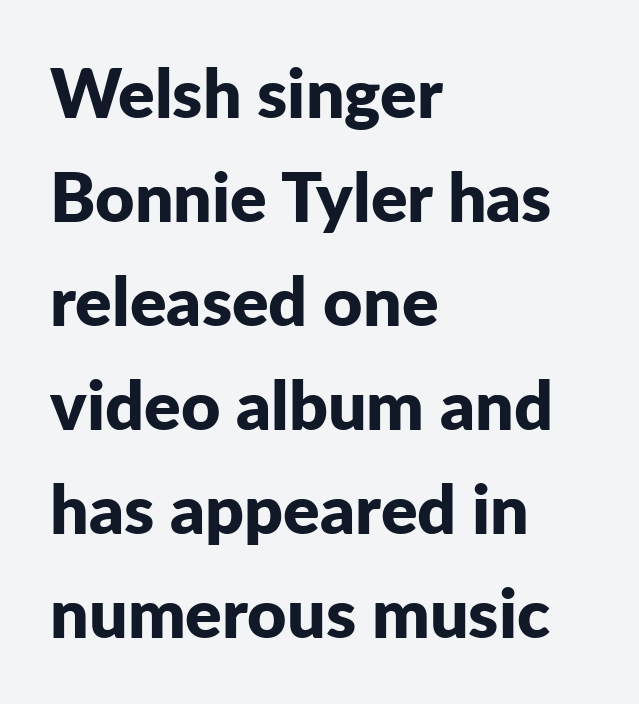
The image shows 68 px bold sans-serif type, upright; set left-aligned, normal line spacing (1.53x), normal letter spacing, not underlined; low stroke contrast and a medium x-height.
